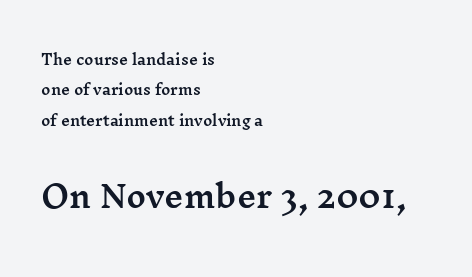
A roman cut, with each character standing at attention. Typeset ragged right — the left edge is the straight one. The rendering uses a large line-height, opening up the rows. Caption: upper text group reduced, lower text group enlarged.
